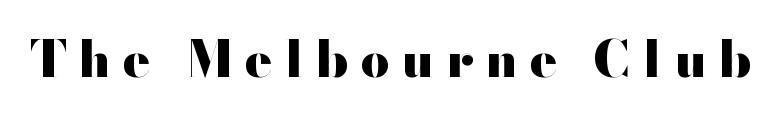
The image shows 50 px heavy, wide sans-serif type, upright; set unusually wide letter spacing (+0.24 em), not underlined; high stroke contrast and a small x-height.
